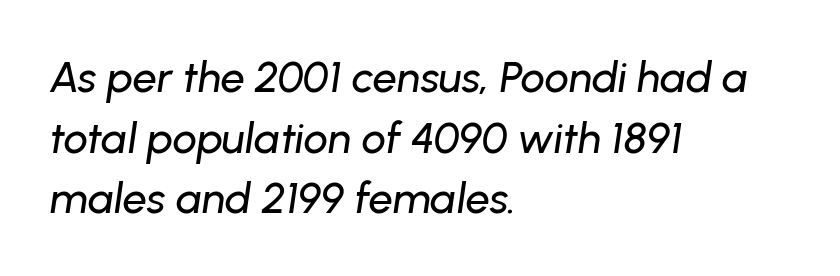
The image shows 43 px text type, italic (leaning right); set left-aligned, normal line spacing (1.41x), normal letter spacing, not underlined; low stroke contrast and a medium x-height.
